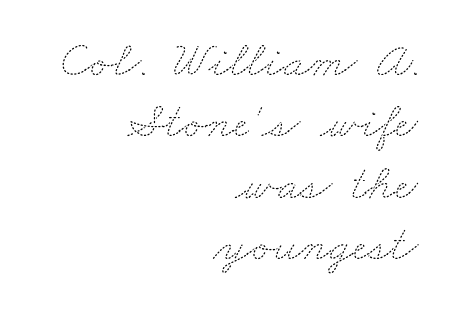
{"bold": "no", "weight": "thin", "width": "wide", "stroke_contrast": "medium", "x_height": "small", "monospaced": "no", "underline": "no", "align": "right", "line_spacing_ratio": 1.23, "letter_spacing": "normal", "letter_spacing_em": 0.0, "glyph_px": 50}
